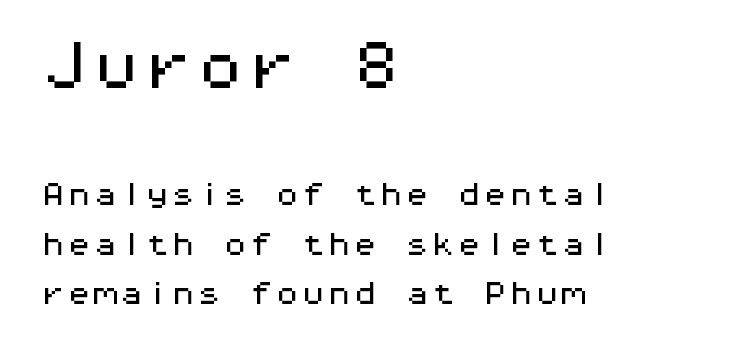
Style check: upright. Nothing unusual about the tracking: characters are spaced as the font intends. If you measured baseline to baseline, you'd find a long distance. Visually, the top section dominates because its glyphs are scaled up.
